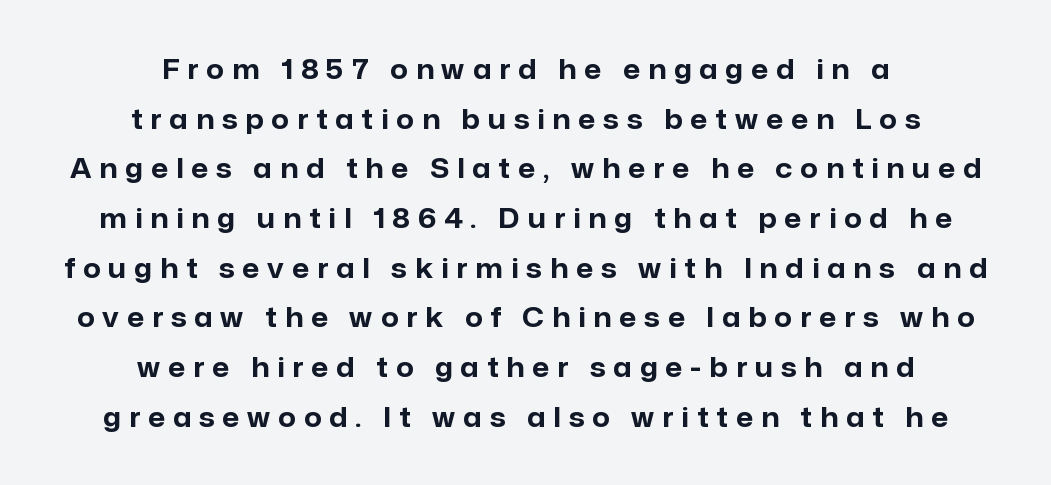
The image shows 27 px bold type, upright; set centered, line spacing 1.84x, unusually wide letter spacing (+0.3 em), not underlined.
